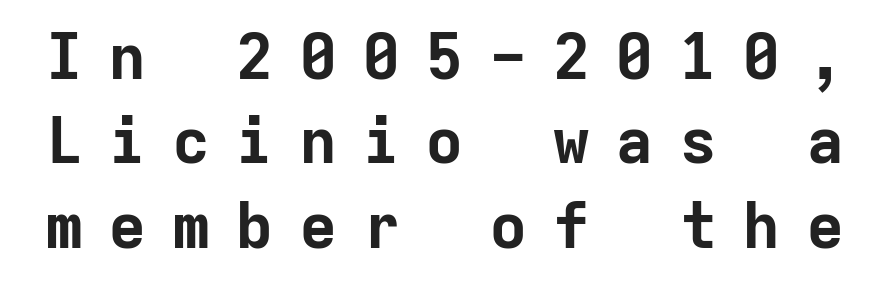
Q: Is the text bold? A: Yes.
Q: Is the text italic (slanted)? A: No, it is upright.
Q: Is the typeface a serif or a sans-serif typeface? A: Sans-serif.
Q: Is the text underlined? A: No.
Q: Is the spacing between letters normal or unusually wide? A: Unusually wide.
Q: Is the spacing between lines tight, normal or loose? A: Normal.
Q: Width (condensed, normal, or wide)? A: Normal.
Q: Stroke contrast? A: Low.
Q: x-height? A: Medium.
Q: Monospaced? A: Yes.
